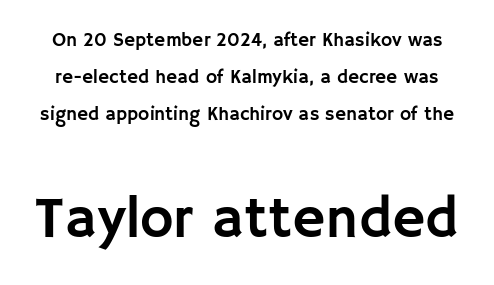
Q: Is the text italic (slanted)? A: No, it is upright.
Q: Is the typeface a serif or a sans-serif typeface? A: Sans-serif.
Q: Is the text underlined? A: No.
Q: Is the spacing between letters normal or unusually wide? A: Normal.
Q: Is the spacing between lines tight, normal or loose? A: Loose.
Q: Which block of text is set in a larger size, the first (top) or the second (bottom)? A: The second (bottom) one.
Q: Width (condensed, normal, or wide)? A: Normal.
Q: Stroke contrast? A: Low.
Q: x-height? A: Large.
Q: Monospaced? A: No.
